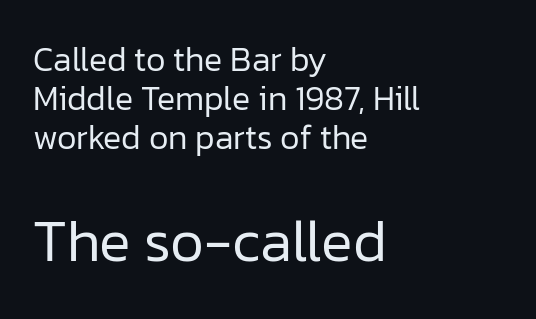
{"serif": "no", "italic": "no", "bold": "no", "weight": "regular", "width": "normal", "stroke_contrast": "low", "x_height": "medium", "monospaced": "no", "underline": "no", "align": "left", "line_spacing": "tight", "line_spacing_ratio": 1.14, "letter_spacing": "normal", "letter_spacing_em": 0.0, "larger_block": "second", "size_ratio": 1.74, "glyph_px": 59}
